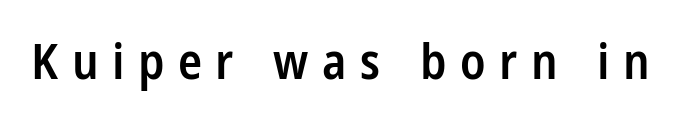
Q: Is the text bold? A: Semi-bold.
Q: Is the text italic (slanted)? A: No, it is upright.
Q: Is the typeface a serif or a sans-serif typeface? A: Sans-serif.
Q: Is the text underlined? A: No.
Q: Is the spacing between letters normal or unusually wide? A: Unusually wide.
Q: Width (condensed, normal, or wide)? A: Condensed.
Q: Stroke contrast? A: Low.
Q: x-height? A: Large.
Q: Monospaced? A: No.
